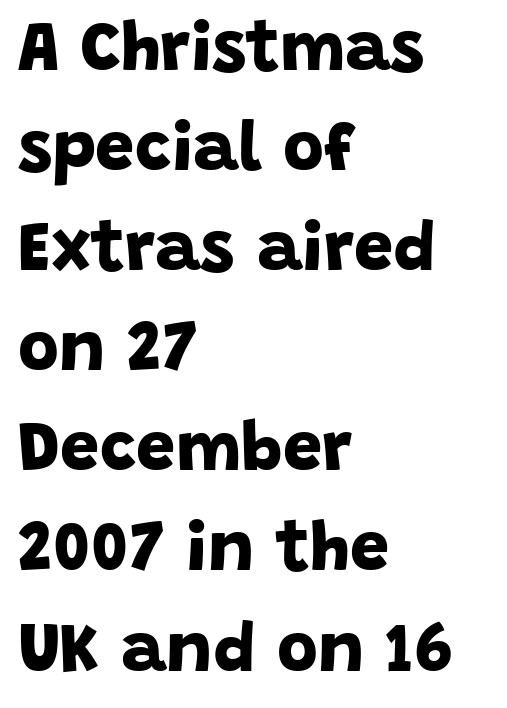
Q: Is the text bold? A: Yes.
Q: Is the typeface a serif or a sans-serif typeface? A: Sans-serif.
Q: Is the text underlined? A: No.
Q: How is the paragraph aligned? A: Left-aligned.
Q: Is the spacing between letters normal or unusually wide? A: Normal.
Q: Is the spacing between lines tight, normal or loose? A: Normal.
Q: Width (condensed, normal, or wide)? A: Normal.
Q: Stroke contrast? A: Low.
Q: x-height? A: Large.
Q: Monospaced? A: No.
